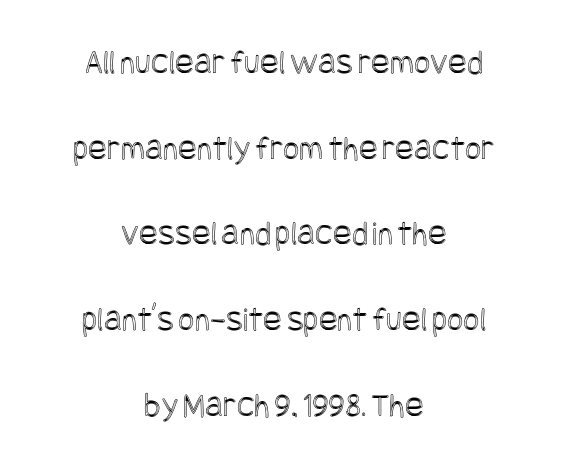
The space between consecutive lines is lavish. The gaps between neighbouring characters are ordinary and unremarkable. The rendering positions every line midway between the sides. Style check: upright. The gap between lines stays unmarked.
